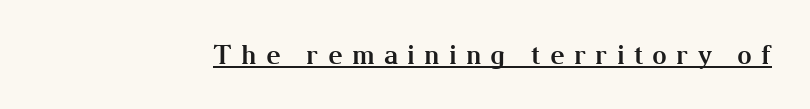
{"italic": "no", "bold": "yes", "underline": "yes", "letter_spacing": "wide", "letter_spacing_em": 0.35, "glyph_px": 26}
